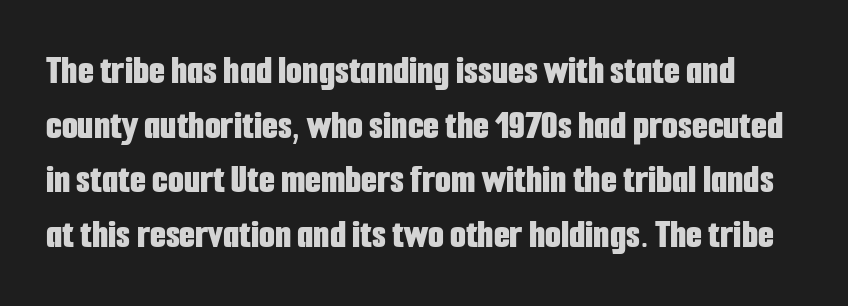
{"serif": "no", "italic": "no", "bold": "yes", "weight": "bold", "width": "condensed", "stroke_contrast": "low", "x_height": "medium", "monospaced": "no", "underline": "no", "line_spacing": "normal", "line_spacing_ratio": 1.33, "letter_spacing": "normal", "letter_spacing_em": 0.0, "glyph_px": 41}
